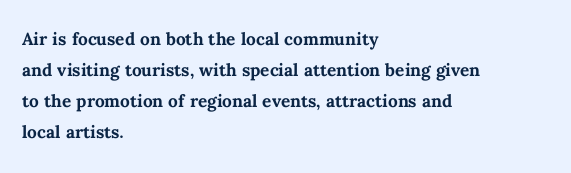
Q: Is the text bold? A: Yes.
Q: Is the text italic (slanted)? A: No, it is upright.
Q: Is the text underlined? A: No.
Q: How is the paragraph aligned? A: Left-aligned.
Q: Is the spacing between letters normal or unusually wide? A: Normal.
Q: Is the spacing between lines tight, normal or loose? A: Normal.
